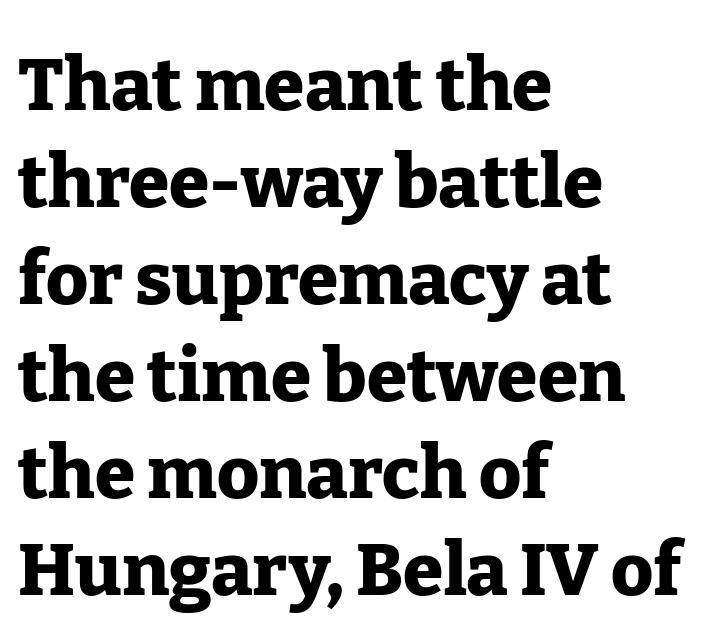
{"serif": "yes", "italic": "no", "bold": "yes", "weight": "heavy", "width": "normal", "stroke_contrast": "low", "x_height": "medium", "monospaced": "no", "underline": "no", "align": "left", "line_spacing": "normal", "line_spacing_ratio": 1.33, "letter_spacing": "normal", "letter_spacing_em": 0.0, "glyph_px": 73}
